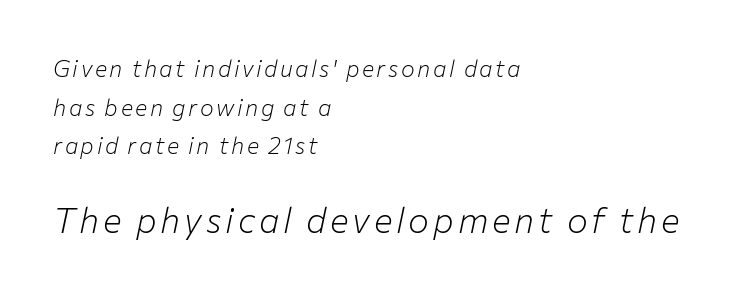
The image shows 35 px light type, italic (leaning right); set left-aligned, normal line spacing (1.68x), not underlined; the second (bottom) block is 1.52x larger; low stroke contrast and a medium x-height.
